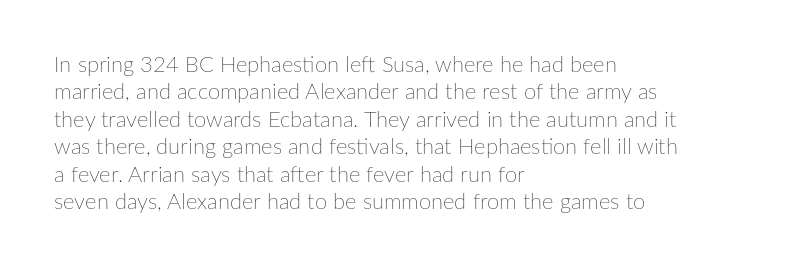
The image shows 22 px text type, upright; set left-aligned, normal line spacing (1.25x), normal letter spacing, not underlined.
